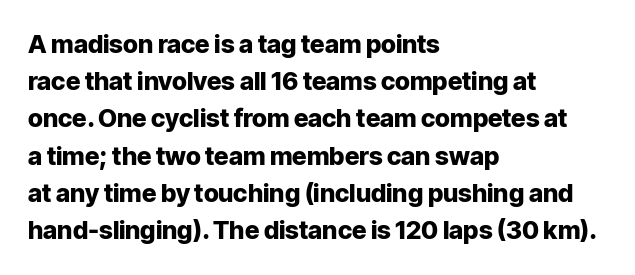
{"italic": "no", "bold": "yes", "underline": "no", "align": "left", "line_spacing": "normal", "line_spacing_ratio": 1.49, "letter_spacing": "normal", "letter_spacing_em": 0.0, "glyph_px": 25}
